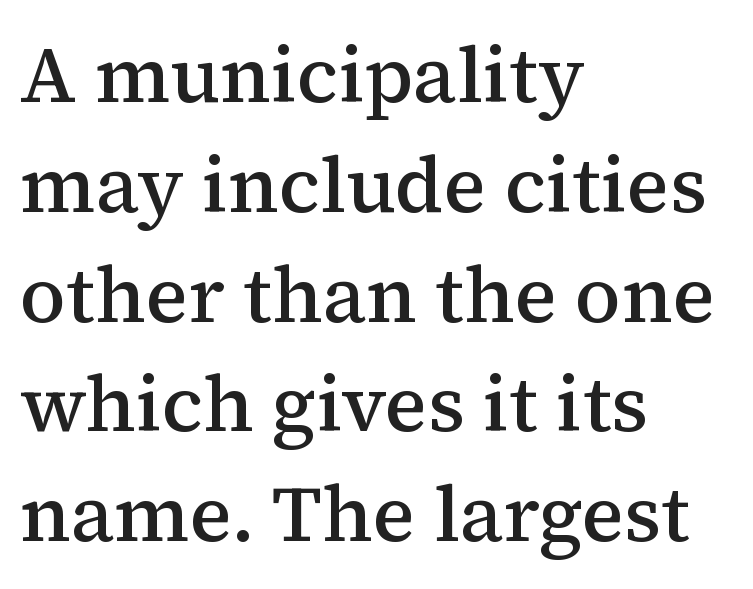
This rendering uses left alignment, leaving the right contour irregular. Weight check: semibold — heavier than regular, not quite bold. Has an underline been added? It has not. Think of a printed novel: that variable character pitch is what you see here. Each new line begins a customary step beneath the previous one.
